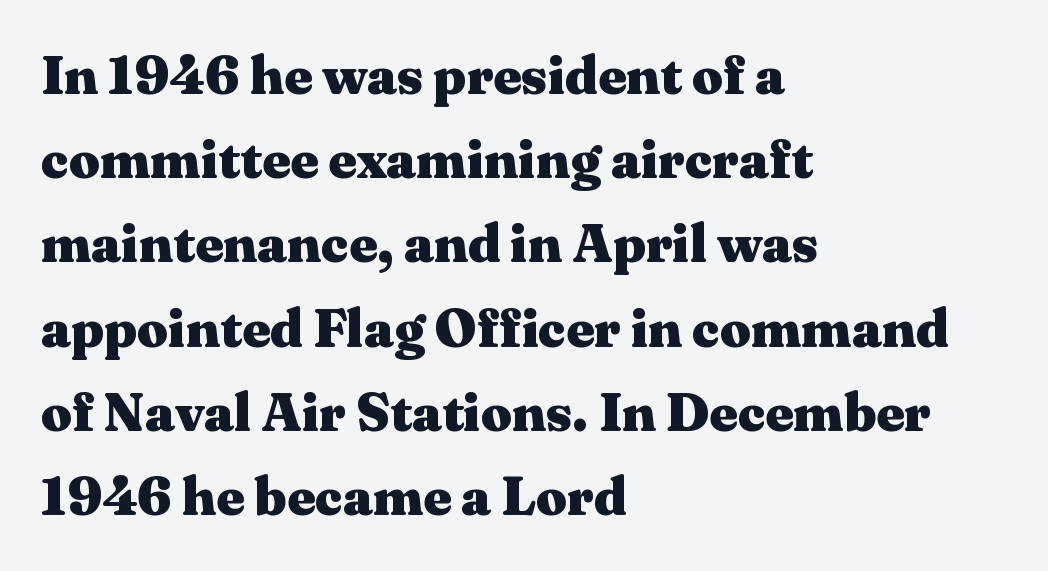
{"serif": "yes", "italic": "no", "bold": "yes", "weight": "heavy", "width": "wide", "stroke_contrast": "medium", "x_height": "medium", "monospaced": "no", "underline": "no", "align": "left", "line_spacing": "normal", "line_spacing_ratio": 1.56, "letter_spacing": "normal", "letter_spacing_em": 0.0, "glyph_px": 54}
